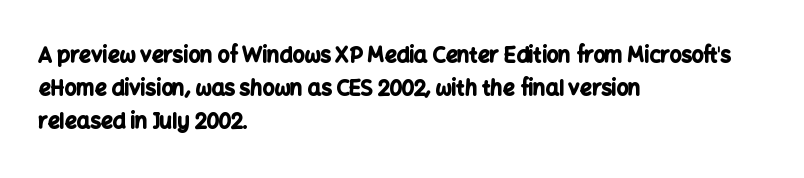
Q: Is the text bold? A: Yes.
Q: Is the text italic (slanted)? A: No, it is upright.
Q: Is the text underlined? A: No.
Q: How is the paragraph aligned? A: Left-aligned.
Q: Is the spacing between letters normal or unusually wide? A: Normal.
Q: Is the spacing between lines tight, normal or loose? A: Normal.
